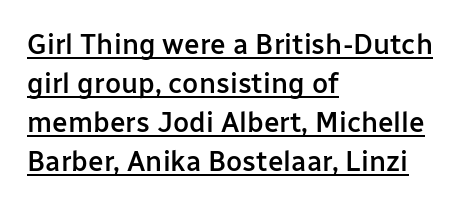
{"serif": "no", "italic": "no", "bold": "semi", "weight": "semibold", "width": "normal", "stroke_contrast": "low", "x_height": "medium", "monospaced": "no", "underline": "yes", "align": "left", "line_spacing": "normal", "line_spacing_ratio": 1.39, "letter_spacing": "normal", "letter_spacing_em": 0.0, "glyph_px": 28}
